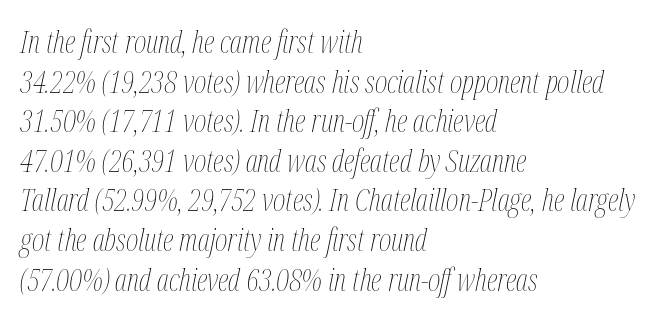
Q: Is the text bold? A: No.
Q: Is the text italic (slanted)? A: Yes, it leans right by about 12 degrees.
Q: Is the text underlined? A: No.
Q: How is the paragraph aligned? A: Left-aligned.
Q: Is the spacing between letters normal or unusually wide? A: Normal.
Q: Is the spacing between lines tight, normal or loose? A: Normal.
Q: Width (condensed, normal, or wide)? A: Condensed.
Q: Stroke contrast? A: Medium.
Q: x-height? A: Medium.
Q: Monospaced? A: No.
